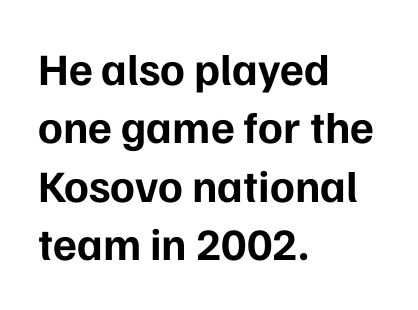
{"serif": "no", "italic": "no", "bold": "yes", "weight": "bold", "width": "normal", "stroke_contrast": "low", "x_height": "medium", "monospaced": "no", "underline": "no", "align": "left", "line_spacing": "normal", "line_spacing_ratio": 1.3, "letter_spacing": "normal", "letter_spacing_em": 0.0, "glyph_px": 45}
